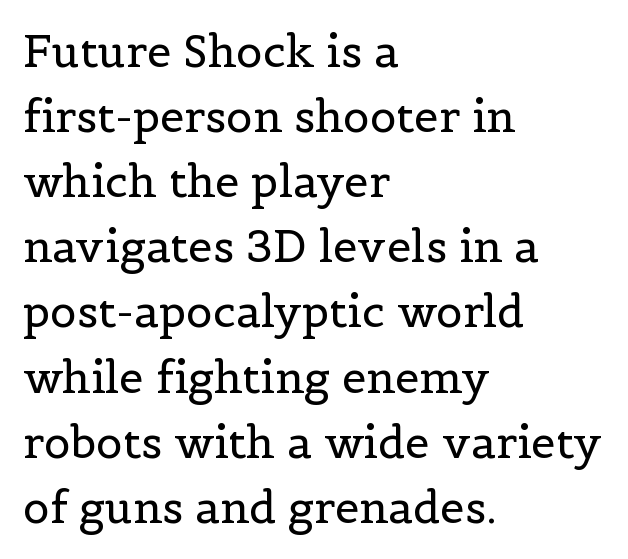
{"serif": "yes", "italic": "no", "bold": "no", "weight": "regular", "width": "normal", "x_height": "medium", "monospaced": "no", "underline": "no", "align": "left", "line_spacing": "normal", "line_spacing_ratio": 1.48, "letter_spacing": "normal", "letter_spacing_em": 0.0, "glyph_px": 44}
